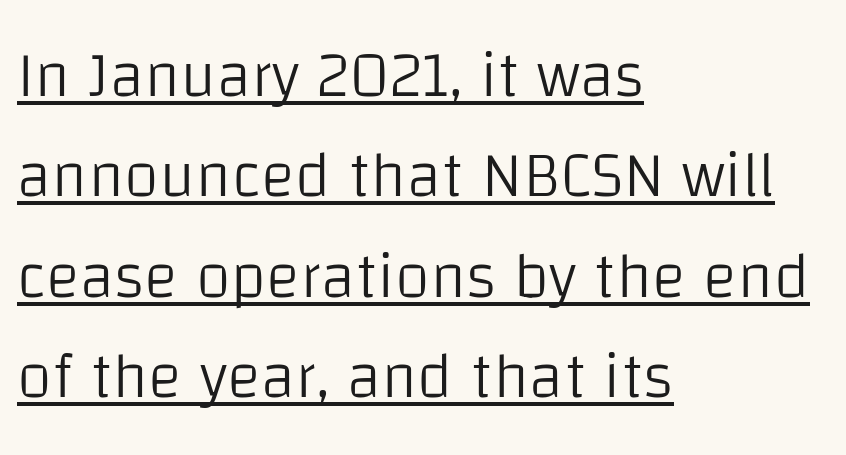
{"serif": "no", "italic": "no", "bold": "no", "weight": "light", "width": "normal", "stroke_contrast": "low", "x_height": "large", "monospaced": "no", "underline": "yes", "align": "left", "line_spacing": "normal", "line_spacing_ratio": 1.57, "letter_spacing": "normal", "letter_spacing_em": 0.0, "glyph_px": 64}
